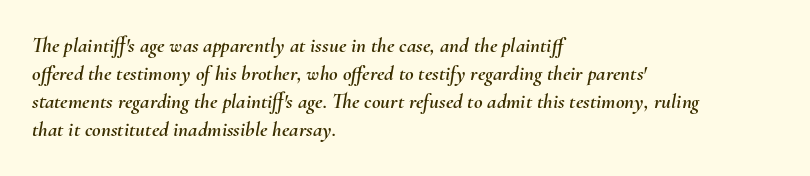
The space between consecutive lines is moderate. The baseline area is clear. This sample uses an oblique cut, with every glyph tilted off the vertical. Notice how the passage keeps a crisp vertical edge on the left only. Honestly, the letter spacing is just normal — you wouldn't notice it.
